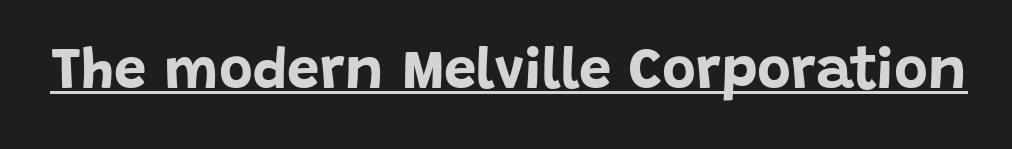
The image shows 58 px bold sans-serif type, upright; set normal letter spacing, underlined; low stroke contrast and a large x-height.
